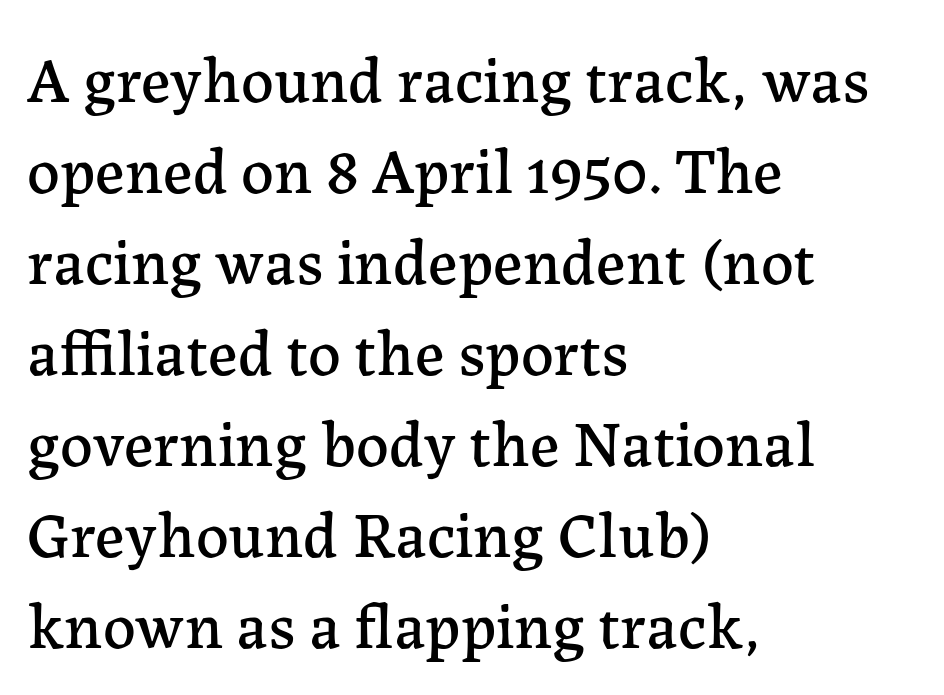
The image shows 65 px serif type, upright; set left-aligned, normal line spacing (1.4x), normal letter spacing, not underlined; low stroke contrast and a medium x-height.
